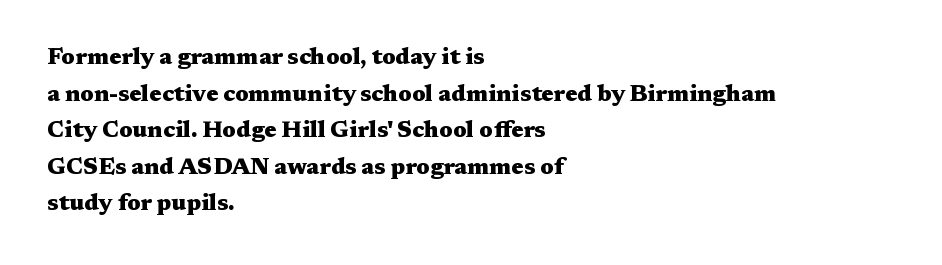
Q: Is the text bold? A: Yes.
Q: Is the text italic (slanted)? A: No, it is upright.
Q: Is the text underlined? A: No.
Q: How is the paragraph aligned? A: Left-aligned.
Q: Is the spacing between letters normal or unusually wide? A: Normal.
Q: Is the spacing between lines tight, normal or loose? A: Normal.
